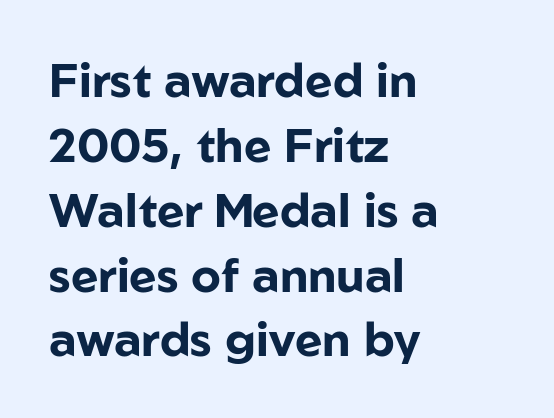
Q: Is the text bold? A: Yes.
Q: Is the text italic (slanted)? A: No, it is upright.
Q: Is the typeface a serif or a sans-serif typeface? A: Sans-serif.
Q: Is the text underlined? A: No.
Q: How is the paragraph aligned? A: Left-aligned.
Q: Is the spacing between letters normal or unusually wide? A: Normal.
Q: Is the spacing between lines tight, normal or loose? A: Normal.
Q: Width (condensed, normal, or wide)? A: Normal.
Q: Stroke contrast? A: Low.
Q: x-height? A: Medium.
Q: Monospaced? A: No.
